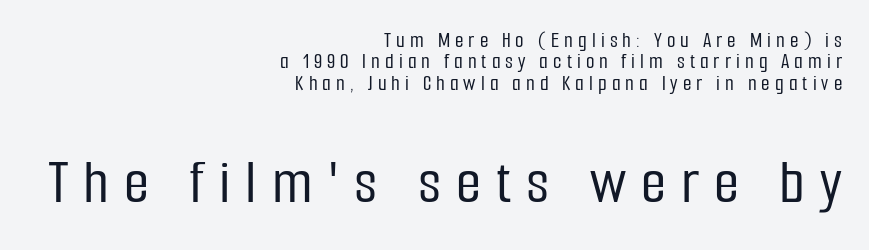
Q: Is the text italic (slanted)? A: No, it is upright.
Q: Is the typeface a serif or a sans-serif typeface? A: Sans-serif.
Q: Is the text underlined? A: No.
Q: How is the paragraph aligned? A: Right-aligned.
Q: Is the spacing between letters normal or unusually wide? A: Unusually wide.
Q: Is the spacing between lines tight, normal or loose? A: Tight.
Q: Which block of text is set in a larger size, the first (top) or the second (bottom)? A: The second (bottom) one.
Q: Width (condensed, normal, or wide)? A: Condensed.
Q: Stroke contrast? A: Low.
Q: x-height? A: Medium.
Q: Monospaced? A: No.
